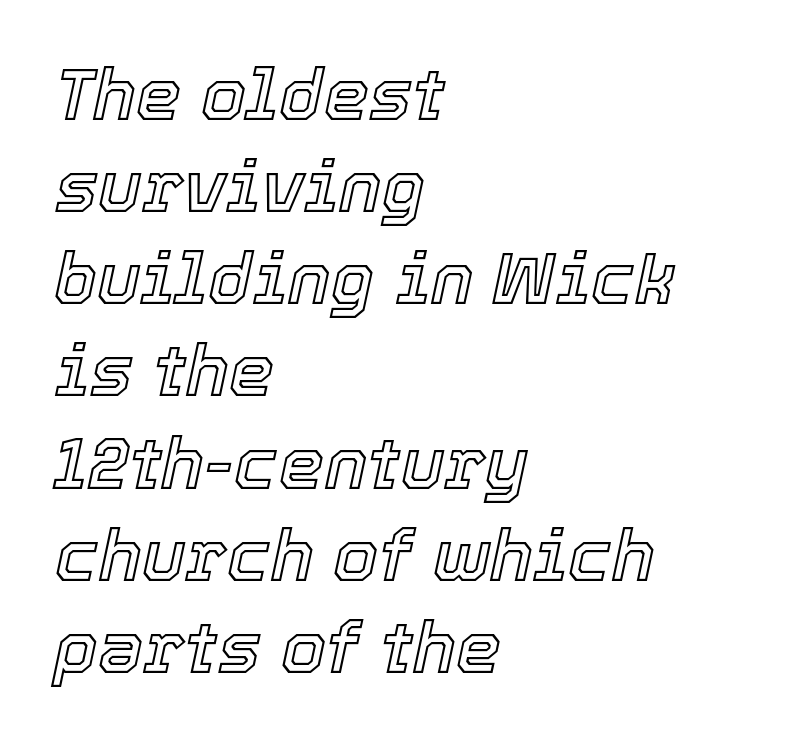
{"italic": "yes", "lean": "right", "slant_degrees": 12, "width": "normal", "x_height": "medium", "monospaced": "no", "underline": "no", "align": "left", "line_spacing": "normal", "line_spacing_ratio": 1.28, "letter_spacing": "normal", "letter_spacing_em": 0.0, "glyph_px": 72}
